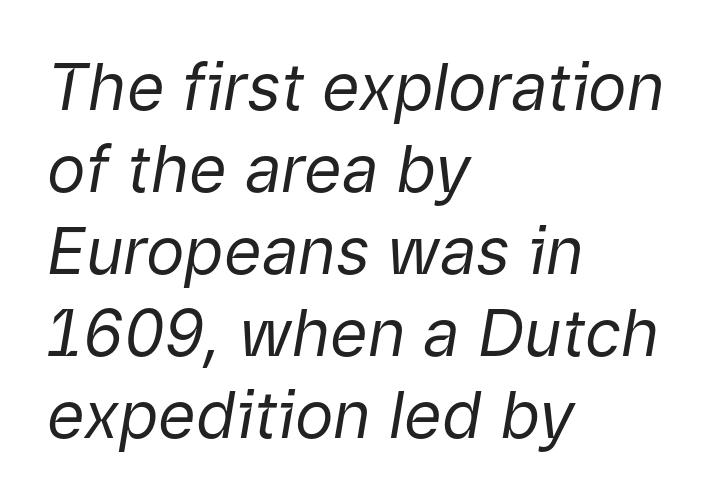
{"italic": "yes", "lean": "right", "slant_degrees": 9, "bold": "no", "weight": "regular", "width": "normal", "stroke_contrast": "low", "x_height": "medium", "monospaced": "no", "underline": "no", "align": "left", "line_spacing": "normal", "line_spacing_ratio": 1.26, "letter_spacing": "normal", "letter_spacing_em": 0.0, "glyph_px": 65}
